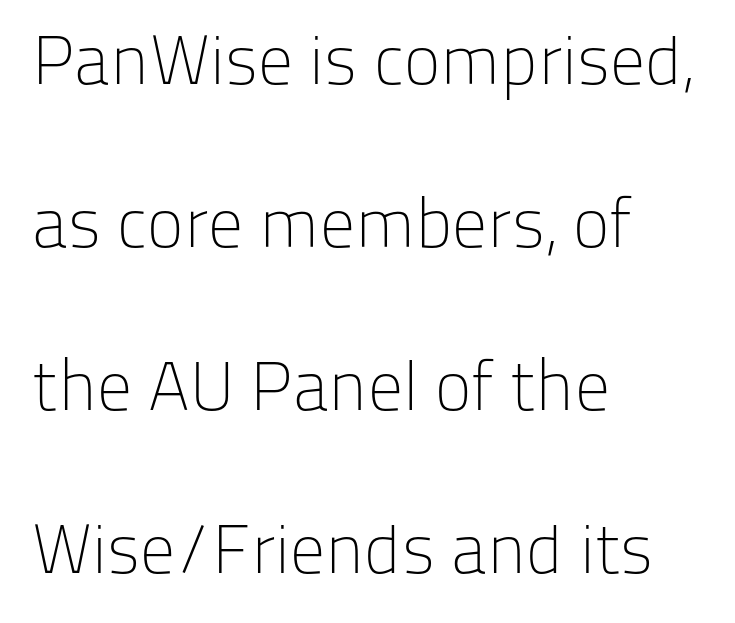
{"serif": "no", "italic": "no", "bold": "no", "weight": "light", "width": "normal", "stroke_contrast": "low", "x_height": "medium", "monospaced": "no", "underline": "no", "align": "left", "line_spacing": "loose", "line_spacing_ratio": 2.36, "letter_spacing": "normal", "letter_spacing_em": 0.0, "glyph_px": 69}
